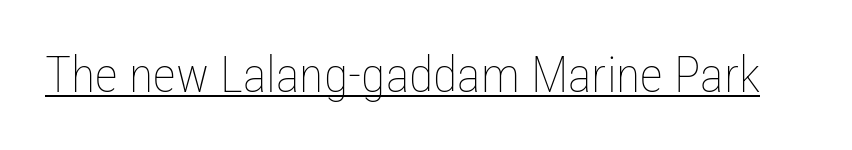
Varying glyph widths throughout — classic text-font behaviour. Compared with typical body copy, the letter spacing here is the same. The typography opts for an upright posture over an oblique one. Bold? No — there's no thickening of the strokes. The lettering is marked with a stroke running underneath it.
